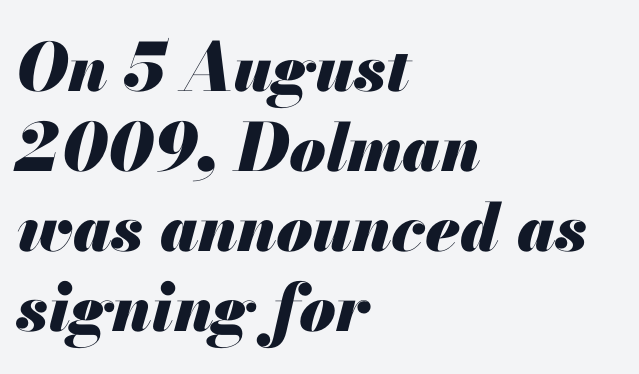
Each letter keeps its own natural width here, so spacing adapts to shape. The lines are quadded left. The glyphs have the mass of a bold cut. Glance below the letters and you will spot only blank space. Tracking value appears to be zero — textbook default spacing.
